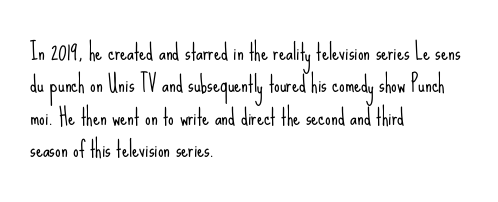
{"italic": "no", "bold": "no", "underline": "no", "align": "left", "line_spacing": "normal", "line_spacing_ratio": 1.47, "letter_spacing": "normal", "letter_spacing_em": 0.0, "glyph_px": 22}
